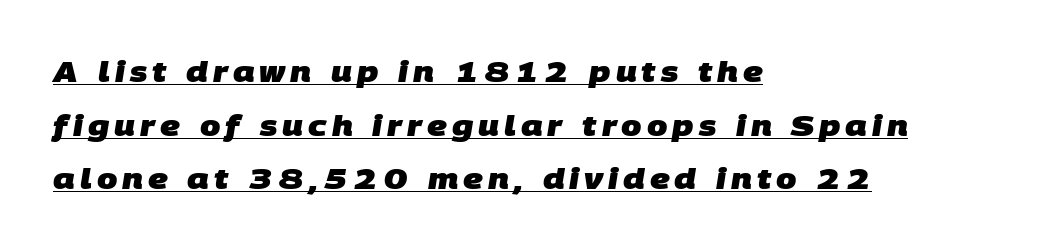
{"serif": "no", "bold": "yes", "weight": "heavy", "width": "normal", "stroke_contrast": "low", "x_height": "large", "monospaced": "no", "underline": "yes", "align": "left", "line_spacing_ratio": 1.85, "glyph_px": 29}
